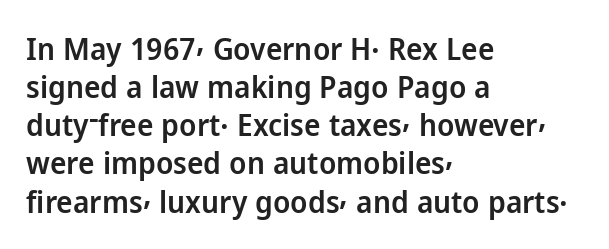
The image shows 31 px semibold sans-serif type, upright; set left-aligned, line spacing 1.23x, normal letter spacing, not underlined; low stroke contrast and a medium x-height.
